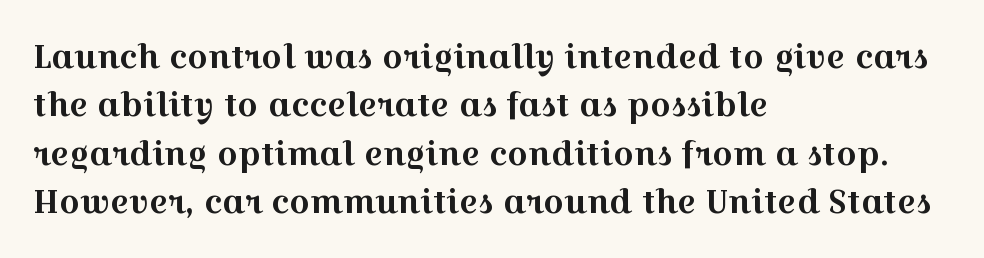
Standard letterfit; no display-style spreading of the glyphs. A roman cut, with each character standing at attention. Each letter's strokes conclude with small projecting serifs. The string is rendered with underlining switched off. Do the characters align in a grid? No, the font is proportional. Each new line begins a customary step beneath the previous one.
